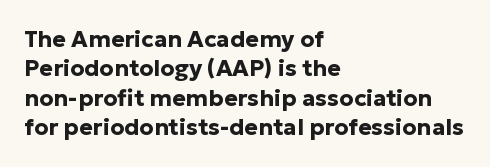
The image shows 23 px bold type, upright; set left-aligned, normal line spacing (1.28x), normal letter spacing, not underlined.
